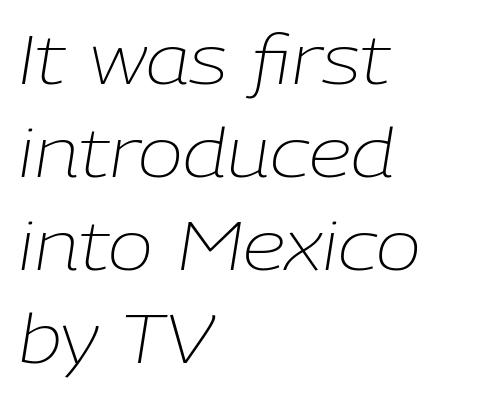
Is there much room between lines? A standard amount, neither cramped nor airy. This rendering leaves character spacing at its baseline value. The letters are slanted; this is an italic face. Visually the block forms a straight wall on the left and a jagged coastline on the right. Type without underlining.
